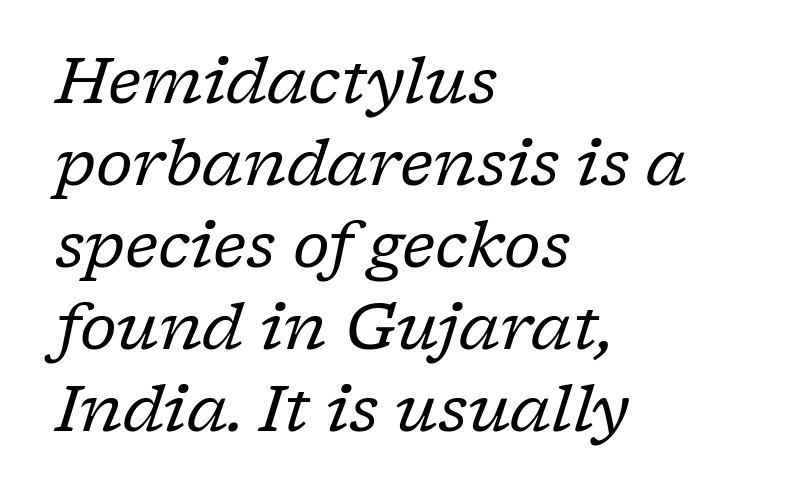
The image shows 64 px regular-weight serif type, italic (leaning right); set left-aligned, normal line spacing (1.28x), normal letter spacing, not underlined; low stroke contrast and a medium x-height.
